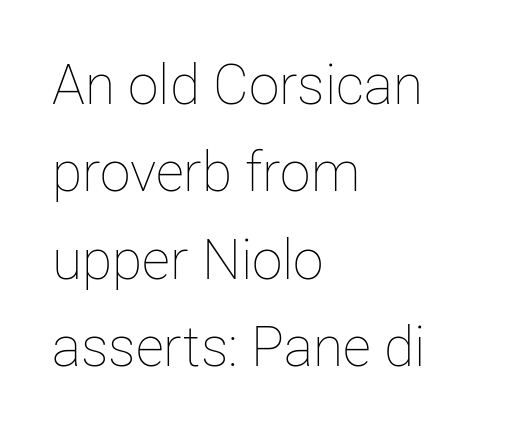
The letters advance in unequal steps, a hallmark of proportional type. Horizontal alignment here is leftward, the default for most running prose. This rendering leaves character spacing at its baseline value. Compared with a typical body face, this is equally light or lighter still. Honestly, the row spacing looks completely unremarkable.
